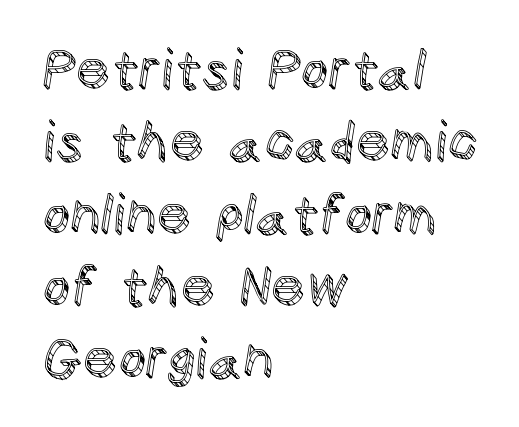
{"width": "normal", "x_height": "large", "monospaced": "no", "underline": "no", "align": "left", "line_spacing": "normal", "line_spacing_ratio": 1.34, "letter_spacing": "normal", "letter_spacing_em": 0.0, "glyph_px": 54}
